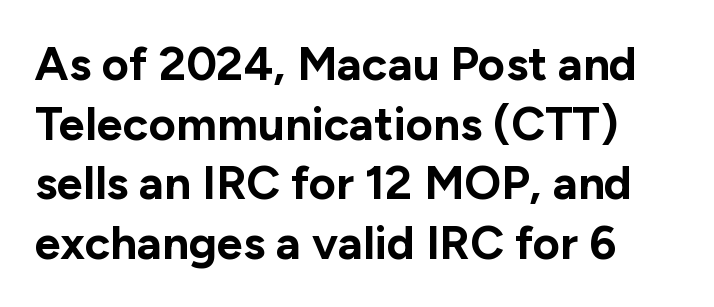
The image shows 47 px bold sans-serif type, upright; set normal line spacing (1.27x), normal letter spacing, not underlined; low stroke contrast and a medium x-height.
